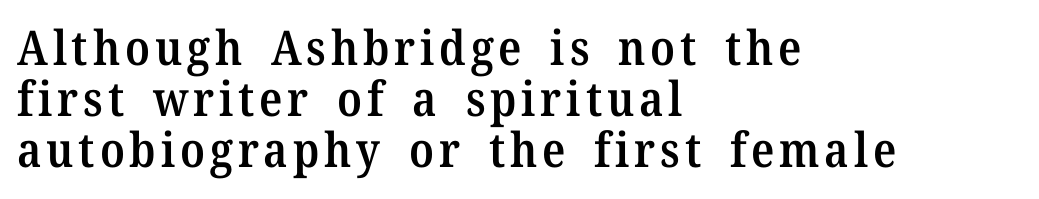
Q: Is the text bold? A: Semi-bold.
Q: Is the text italic (slanted)? A: No, it is upright.
Q: Is the typeface a serif or a sans-serif typeface? A: Serif.
Q: Is the text underlined? A: No.
Q: How is the paragraph aligned? A: Left-aligned.
Q: Is the spacing between lines tight, normal or loose? A: Tight.
Q: Width (condensed, normal, or wide)? A: Normal.
Q: Stroke contrast? A: Medium.
Q: x-height? A: Medium.
Q: Monospaced? A: No.
